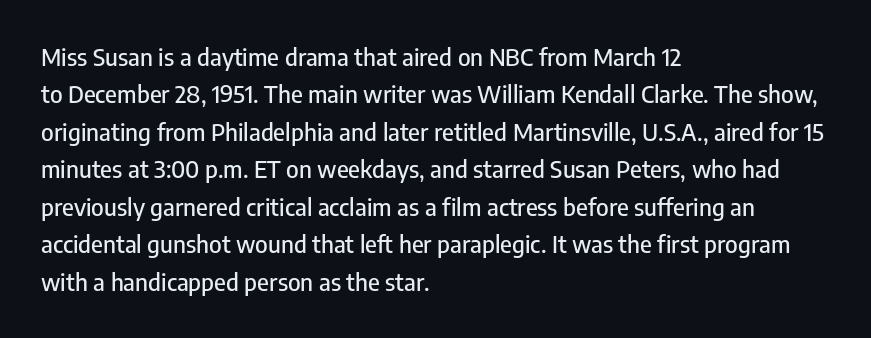
{"italic": "no", "underline": "no", "align": "left", "line_spacing": "normal", "line_spacing_ratio": 1.56, "letter_spacing": "normal", "letter_spacing_em": 0.0, "glyph_px": 24}
